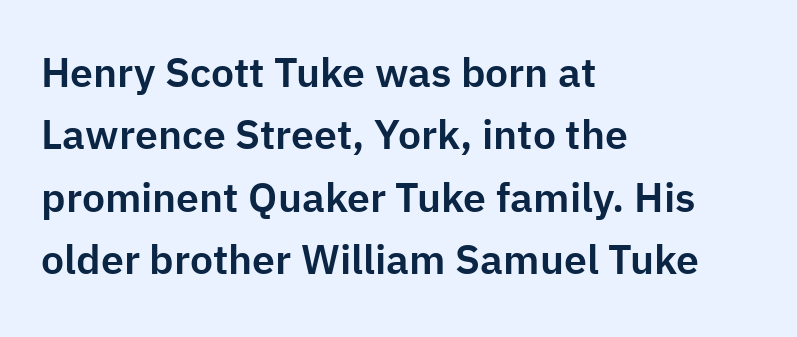
The image shows 41 px sans-serif type, upright; set left-aligned, normal line spacing (1.52x), normal letter spacing, not underlined; low stroke contrast and a medium x-height.
